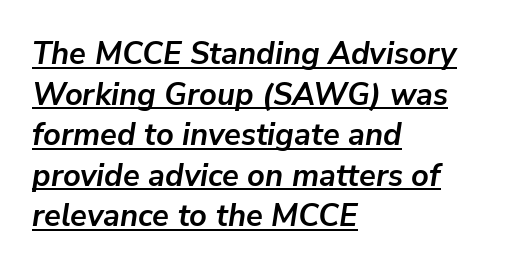
The face used here is proportionally spaced, like ordinary book or web type. Regular leading. The lettering tilts uniformly, giving the passage an italic look. The gaps between neighbouring characters are ordinary and unremarkable. Glance below the letters and you will spot a drawn line. Heft: maximum for text — a bold.
